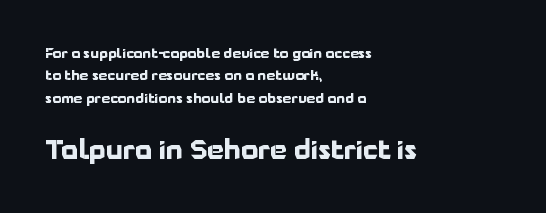
Regular leading. You'd pick this weight for a headline — it's a proper bold. Underlining? Definitely not there. These two chunks differ in scale, with the bottom chunk taking the larger measure. Standard letterfit; no display-style spreading of the glyphs. If you drew a line through each stem, it would be perfectly vertical.
